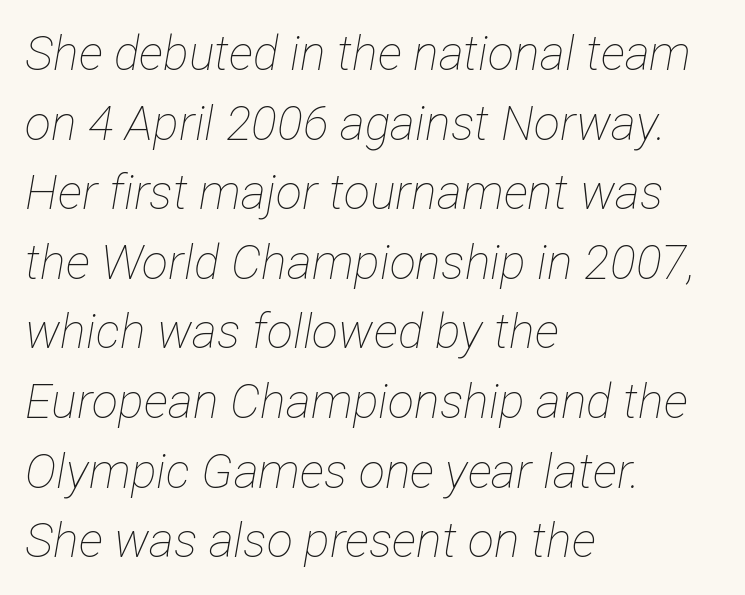
The image shows 48 px thin, condensed type, italic (leaning right); set left-aligned, normal line spacing (1.45x), normal letter spacing, not underlined; low stroke contrast and a medium x-height.
